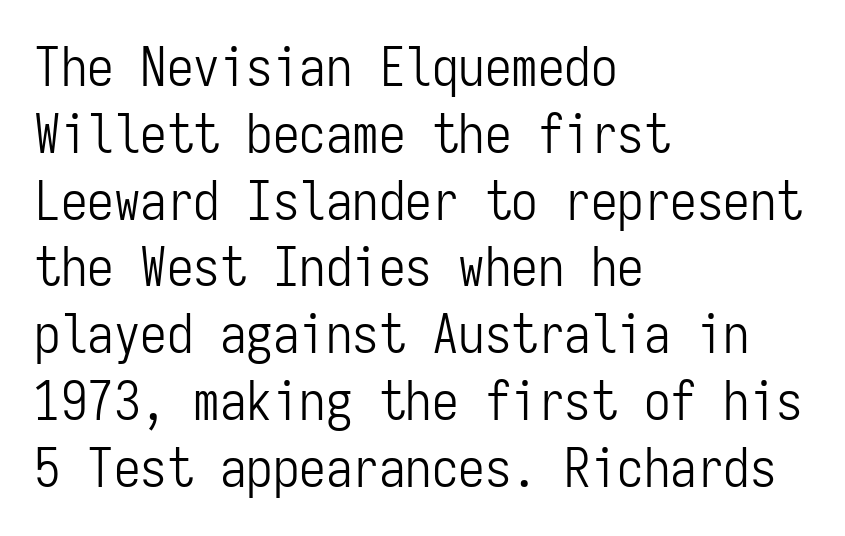
The letters stand straight up with perfectly vertical stems. One glance says typical: line gaps are just what's usual. The face used here is monospaced, like something from a code editor. No letter is thick-stroked: the sample isn't bold. A bare baseline throughout the passage. The face used here is rendered with its standard letterfit.
